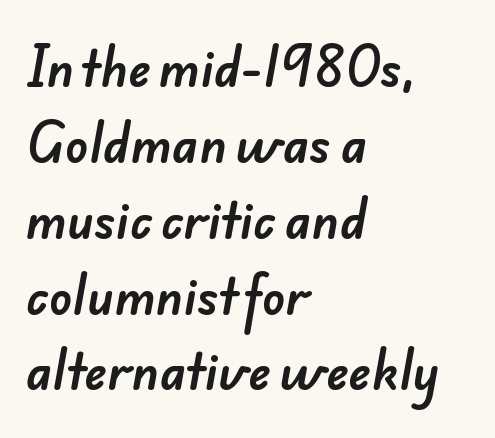
{"serif": "no", "width": "normal", "stroke_contrast": "low", "x_height": "small", "monospaced": "no", "underline": "no", "align": "left", "line_spacing": "normal", "line_spacing_ratio": 1.58, "letter_spacing": "normal", "letter_spacing_em": 0.0, "glyph_px": 48}
